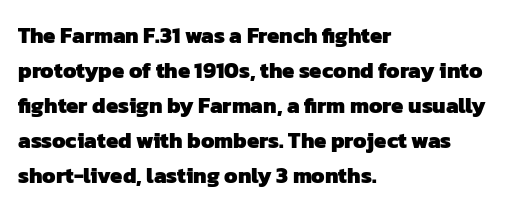
The image shows 22 px bold type; set left-aligned, normal line spacing (1.59x), normal letter spacing, not underlined.
